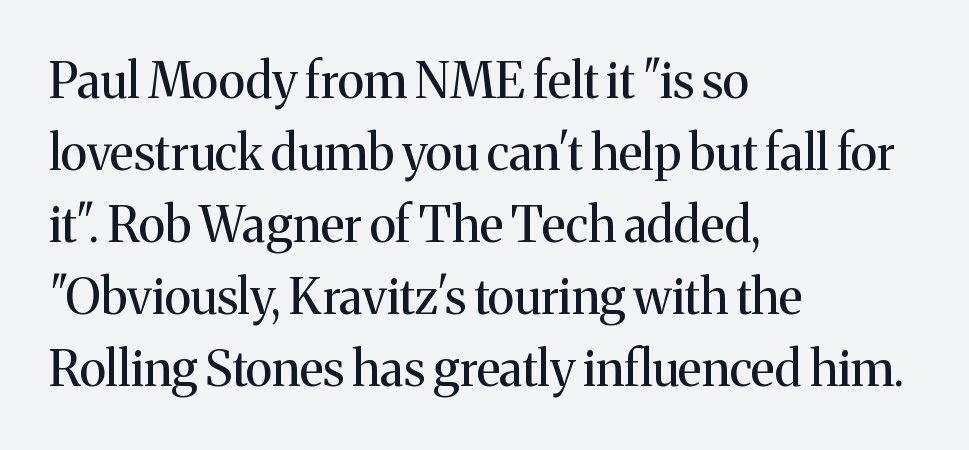
Regarding leading, the lines here are spaced in the standard way. To sum up the face: it has serifs. Students, note that the glyphs here touch the page at normal intervals. The paragraph has a hard left edge and a soft right edge. When letters stand straight like this, we call the style roman or upright.
